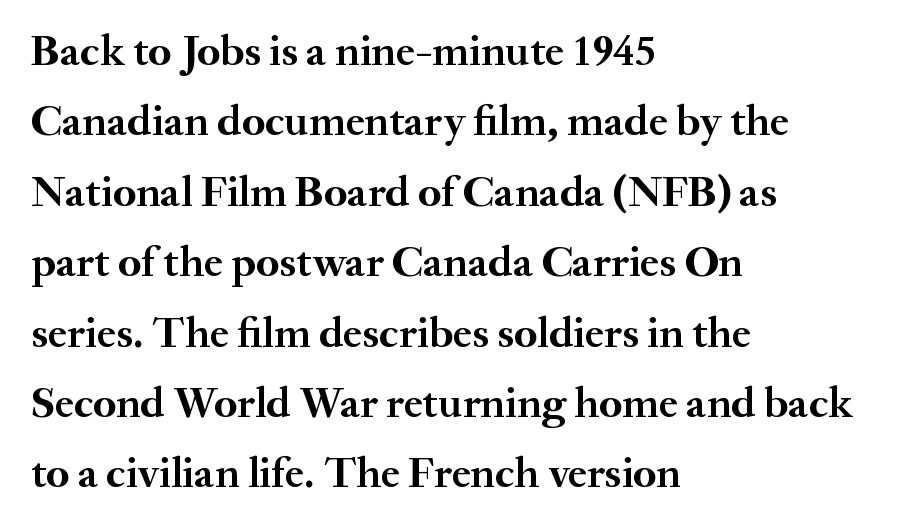
The image shows 44 px semibold serif type, upright; set left-aligned, normal line spacing (1.6x), normal letter spacing, not underlined; medium stroke contrast and a small x-height.
